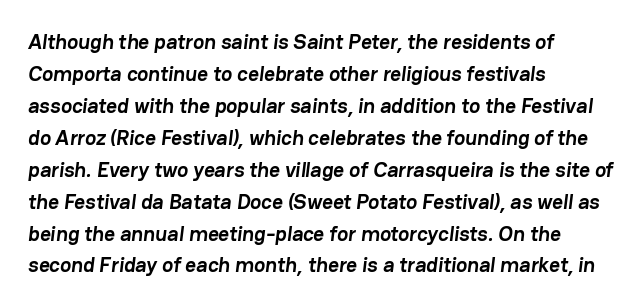
Q: Is the text bold? A: Yes.
Q: Is the text underlined? A: No.
Q: How is the paragraph aligned? A: Left-aligned.
Q: Is the spacing between letters normal or unusually wide? A: Normal.
Q: Is the spacing between lines tight, normal or loose? A: Normal.
